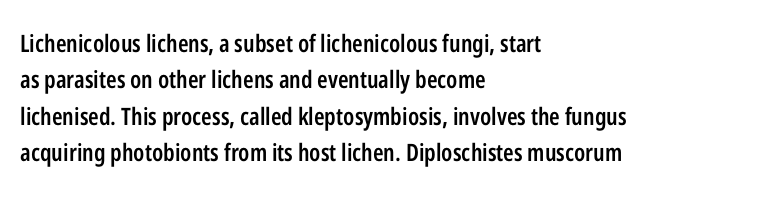
Q: Is the text bold? A: Semi-bold.
Q: Is the text italic (slanted)? A: No, it is upright.
Q: Is the text underlined? A: No.
Q: How is the paragraph aligned? A: Left-aligned.
Q: Is the spacing between letters normal or unusually wide? A: Normal.
Q: Is the spacing between lines tight, normal or loose? A: Normal.
